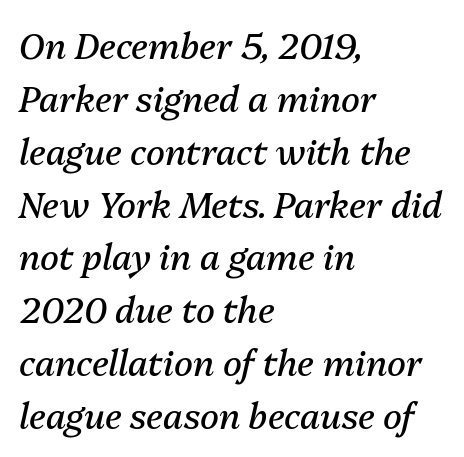
{"italic": "yes", "lean": "right", "slant_degrees": 13, "bold": "no", "weight": "regular", "width": "normal", "stroke_contrast": "medium", "x_height": "medium", "monospaced": "no", "underline": "no", "align": "left", "line_spacing": "normal", "line_spacing_ratio": 1.51, "letter_spacing": "normal", "letter_spacing_em": 0.0, "glyph_px": 35}
